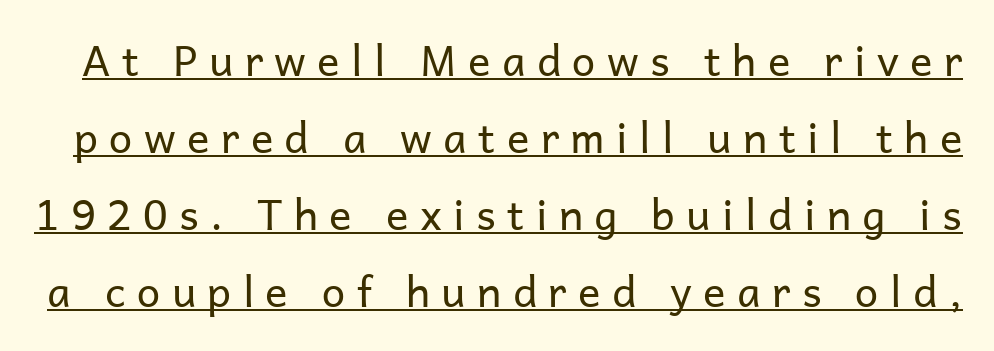
The image shows 42 px regular-weight sans-serif type, upright; set line spacing 1.83x, unusually wide letter spacing (+0.27 em), underlined; low stroke contrast and a medium x-height.
